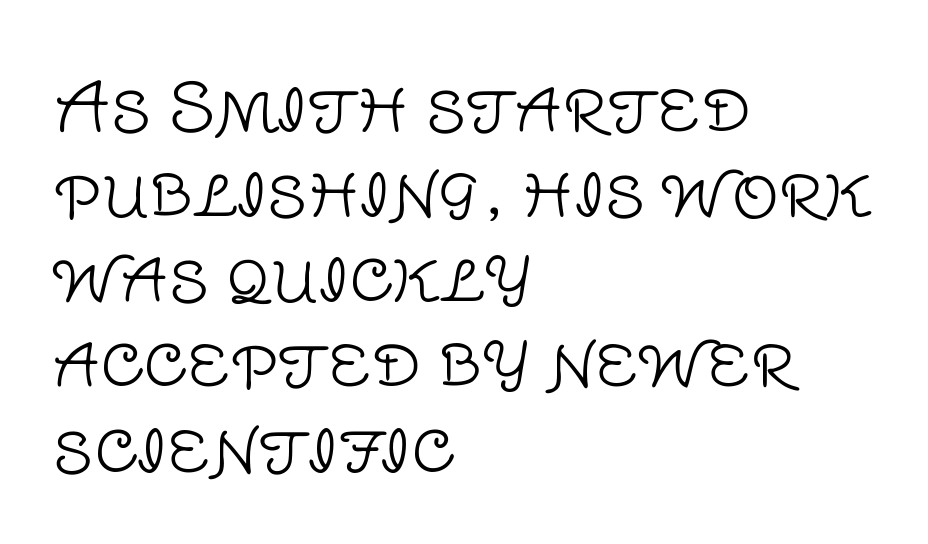
Reading down the column, the eye jumps a familiar distance to each next line. In CSS terms this would be text-align: left. This is not heavy type; no bold has been used. No extra tracking has been applied to these lines.
